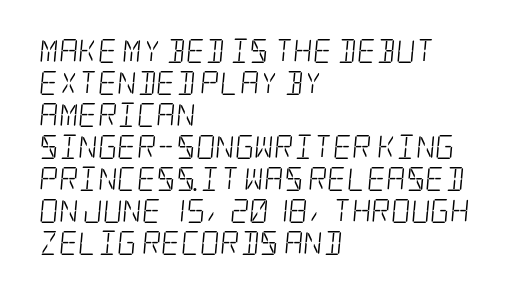
{"bold": "no", "underline": "no", "align": "left", "line_spacing": "normal", "line_spacing_ratio": 1.33, "letter_spacing": "normal", "letter_spacing_em": 0.0, "glyph_px": 24}
